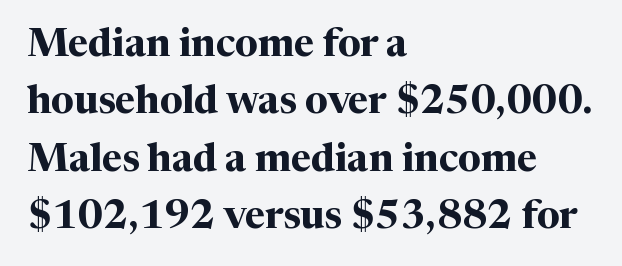
Q: Is the text bold? A: Yes.
Q: Is the text italic (slanted)? A: No, it is upright.
Q: Is the typeface a serif or a sans-serif typeface? A: Serif.
Q: Is the text underlined? A: No.
Q: How is the paragraph aligned? A: Left-aligned.
Q: Is the spacing between letters normal or unusually wide? A: Normal.
Q: Is the spacing between lines tight, normal or loose? A: Normal.
Q: Width (condensed, normal, or wide)? A: Normal.
Q: Stroke contrast? A: Medium.
Q: x-height? A: Medium.
Q: Monospaced? A: No.
